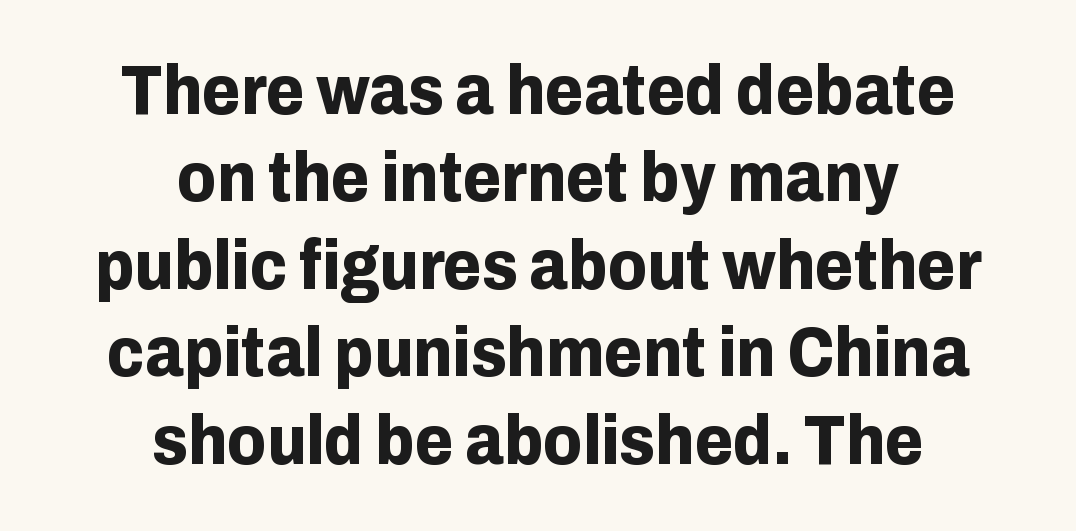
{"serif": "no", "italic": "no", "bold": "yes", "weight": "bold", "width": "normal", "stroke_contrast": "low", "x_height": "medium", "monospaced": "no", "underline": "no", "align": "center", "line_spacing": "normal", "line_spacing_ratio": 1.25, "letter_spacing": "normal", "letter_spacing_em": 0.0, "glyph_px": 70}
